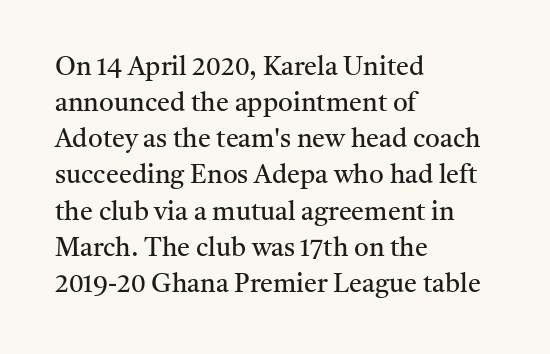
The image shows 26 px text type, upright; set left-aligned, normal line spacing (1.39x), normal letter spacing, not underlined.
